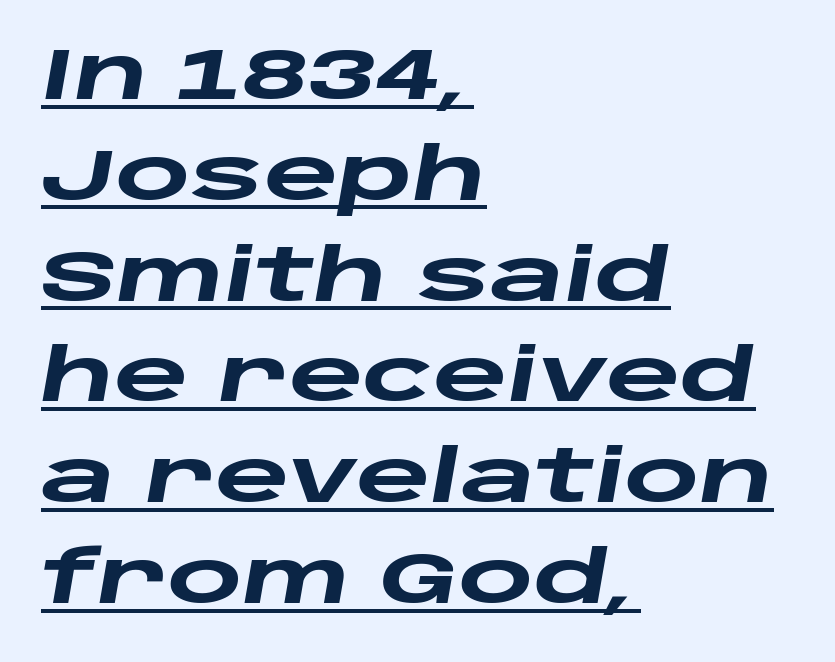
{"italic": "yes", "lean": "right", "slant_degrees": 10, "bold": "yes", "weight": "heavy", "width": "wide", "stroke_contrast": "low", "x_height": "large", "monospaced": "no", "underline": "yes", "align": "left", "line_spacing": "normal", "line_spacing_ratio": 1.4, "letter_spacing": "normal", "letter_spacing_em": 0.0, "glyph_px": 72}
